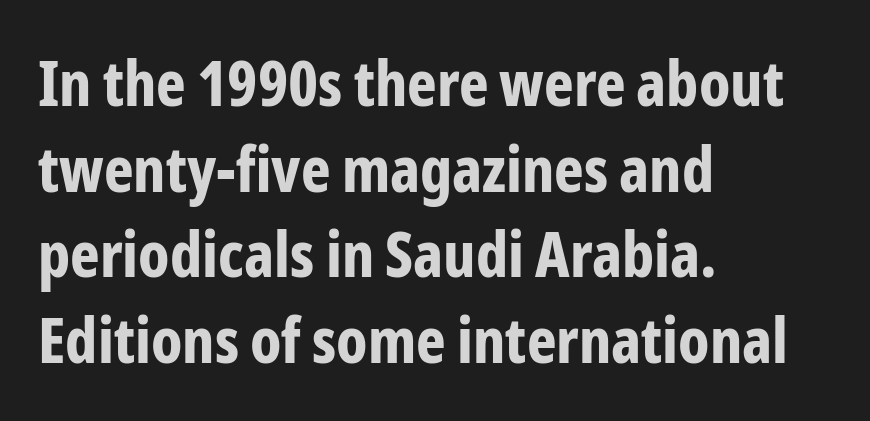
The image shows 63 px bold, condensed sans-serif type, upright; set left-aligned, normal line spacing (1.36x), normal letter spacing, not underlined; low stroke contrast and a medium x-height.
